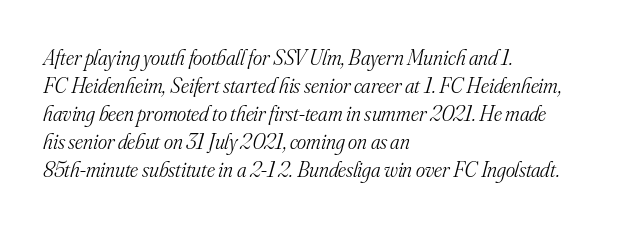
Q: Is the text bold? A: No.
Q: Is the text italic (slanted)? A: Yes, it leans right by about 16 degrees.
Q: Is the text underlined? A: No.
Q: How is the paragraph aligned? A: Left-aligned.
Q: Is the spacing between letters normal or unusually wide? A: Normal.
Q: Is the spacing between lines tight, normal or loose? A: Normal.
